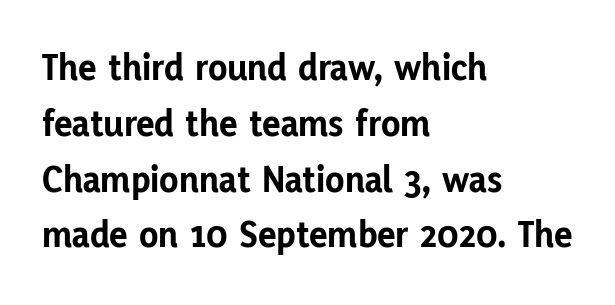
Upright lettering throughout. Reading down the block, your eye returns to a fixed left position each line. Compared with typical paragraphs, the rows here are spaced about the same. You could call the tracking neutral — neither tight nor loose. Has an underline been added? It has not.
